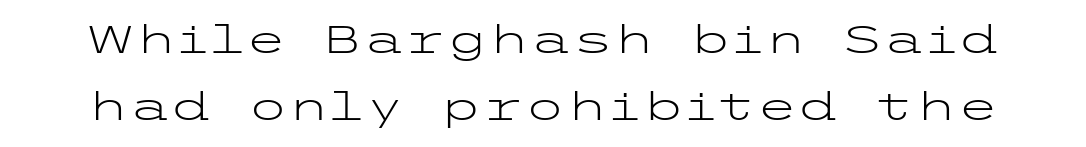
The typeface has the unassuming heft of standard copy or less. Compared with typical body copy, the letter spacing here is the same. Serif or sans? Sans — the stroke terminals are bare. Unlike italic type, these characters show no tilt at all. Each row of text sits above clean, open space.
